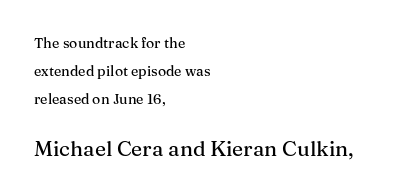
The image shows 21 px text type, upright; set left-aligned, loose line spacing (2.0x), normal letter spacing, not underlined; the second (bottom) block is 1.5x larger.
